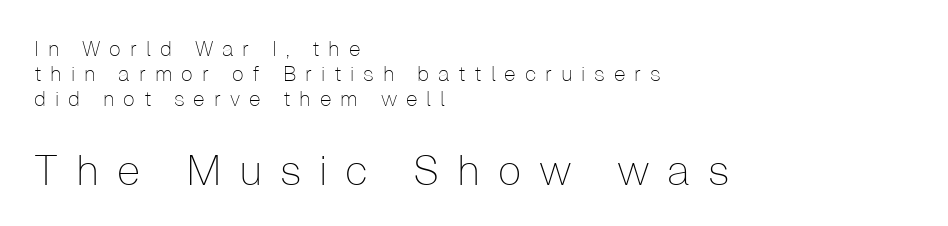
The image shows 42 px thin sans-serif type, upright; set left-aligned, line spacing 1.18x, unusually wide letter spacing (+0.42 em), not underlined; the second (bottom) block is 2.0x larger; low stroke contrast and a medium x-height.
